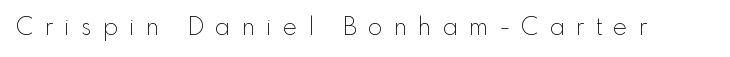
{"italic": "no", "bold": "no", "underline": "no", "letter_spacing": "wide", "letter_spacing_em": 0.47, "glyph_px": 24}
